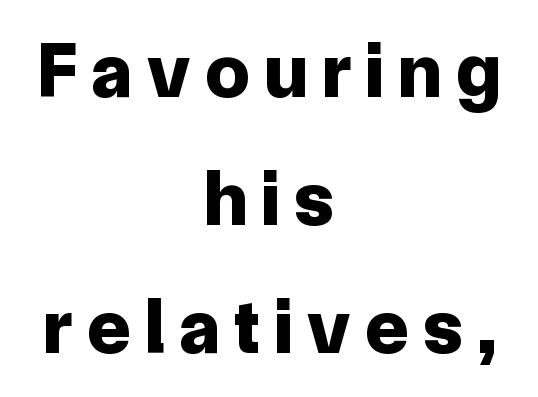
The image shows 78 px bold sans-serif type, upright; set centered, normal line spacing (1.64x), not underlined; low stroke contrast and a medium x-height.
